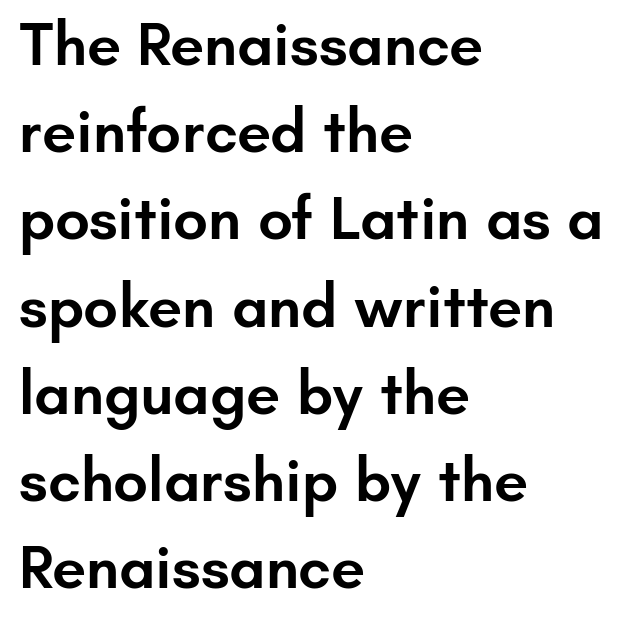
Does the type have serifs? No, each stem ends abruptly. Is this a fixed-width face? No — the glyphs have proportional, varying widths. The face used here is a semibold: visibly heavier than regular, lighter than bold. You can tell it's not italic because the verticals are truly vertical. The rag falls on the right side of this text block. Quick note: interline space is typical.
